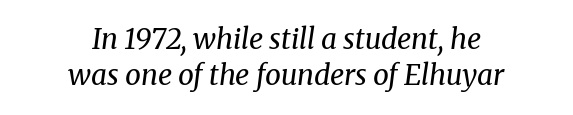
The image shows 28 px regular-weight serif type, italic (leaning right); set centered, normal line spacing (1.3x), normal letter spacing, not underlined; medium stroke contrast and a medium x-height.
